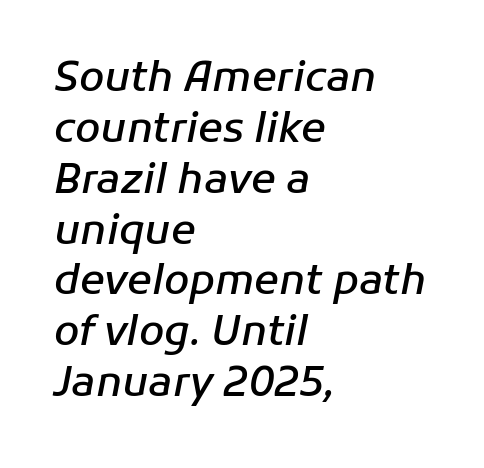
Standard letterfit; no display-style spreading of the glyphs. The space beneath each line is pristine and unruled. Typesetter's note: demi weight, one step under bold. Looks like regular typesetting: each glyph gets only the width it needs. It's the slanting kind of type.
